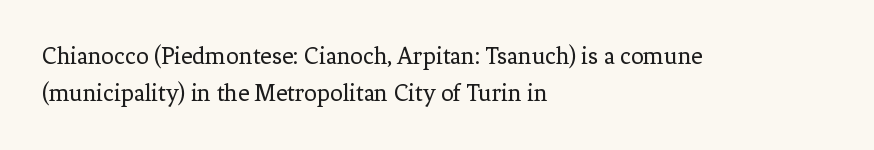
The image shows 25 px text type, upright; set left-aligned, normal line spacing (1.49x), normal letter spacing, not underlined.
